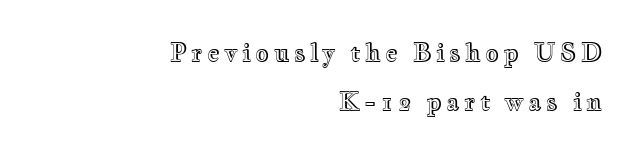
Italic: no, the glyphs are upright roman. One glance says open: line gaps are wider than usual. Descenders hang freely into open space. The passage is arranged like a letterhead date or caption credit — flush right.
